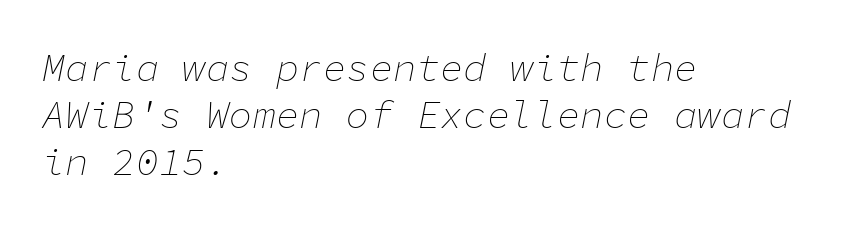
The paragraph has a hard left edge and a soft right edge. Compared with ordinary roman type, these characters are visibly tilted. This sample uses plain, unmodified letter spacing. The typesetting does not lean heavy: it is not bold. These lines are rendered in a fixed-pitch font. A clean baseline with only descenders dipping below it.
